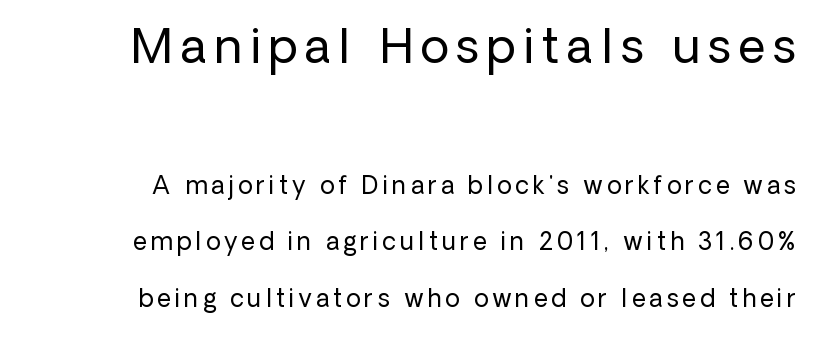
{"serif": "no", "italic": "no", "bold": "no", "weight": "regular", "width": "normal", "stroke_contrast": "low", "x_height": "medium", "monospaced": "no", "underline": "no", "line_spacing": "loose", "line_spacing_ratio": 2.36, "larger_block": "first", "size_ratio": 1.96, "glyph_px": 47}
